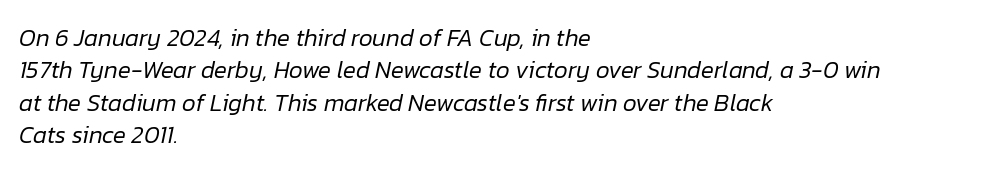
The image shows 24 px text type, italic (leaning right); set left-aligned, normal line spacing (1.35x), normal letter spacing, not underlined.
